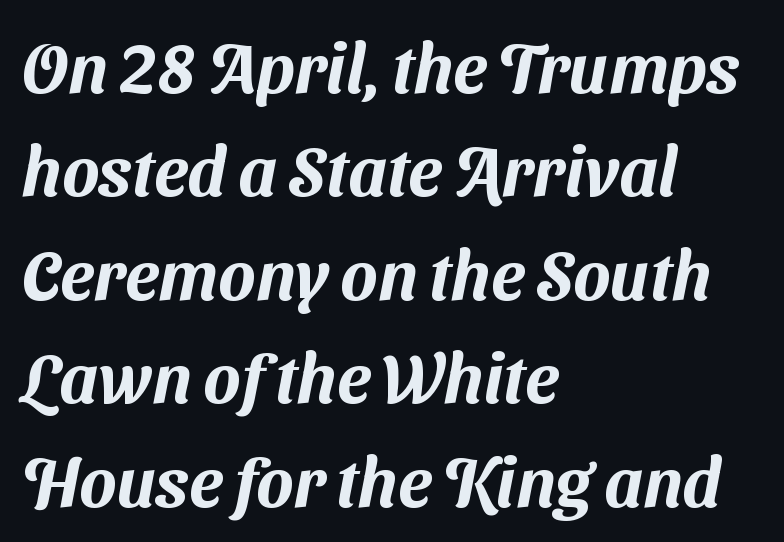
This sample is left-justified, so line endings fall wherever the words run out. The lines sit at an ordinary, default distance from one another. Unmarked baselines from the first word to the last. Each letter keeps its own natural width here, so spacing adapts to shape. To sum up the face: it is a sans, with no serifs.
